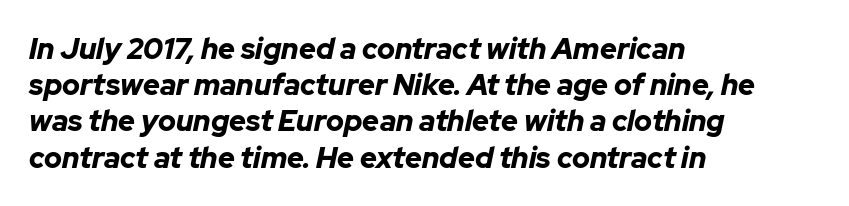
{"italic": "yes", "lean": "right", "slant_degrees": 12, "bold": "yes", "weight": "bold", "width": "normal", "stroke_contrast": "low", "x_height": "medium", "monospaced": "no", "underline": "no", "align": "left", "line_spacing": "normal", "line_spacing_ratio": 1.25, "letter_spacing": "normal", "letter_spacing_em": 0.0, "glyph_px": 29}
